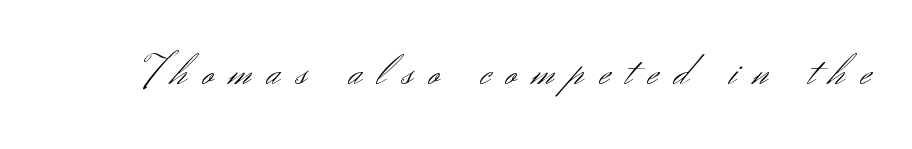
The glyphs are unaccompanied by any horizontal stroke below them. Display-style spreading of the glyphs; the letterfit is very open. Regarding serifs, this sample does without them. The passage shown is typed in a proportional face where columns would drift. Ink coverage per letter is moderate at most.
